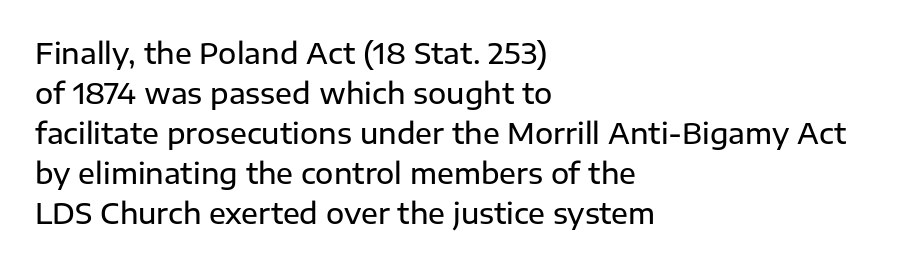
{"serif": "no", "italic": "no", "bold": "semi", "weight": "semibold", "width": "normal", "stroke_contrast": "low", "x_height": "medium", "monospaced": "no", "underline": "no", "align": "left", "line_spacing": "normal", "line_spacing_ratio": 1.43, "letter_spacing": "normal", "letter_spacing_em": 0.0, "glyph_px": 28}
